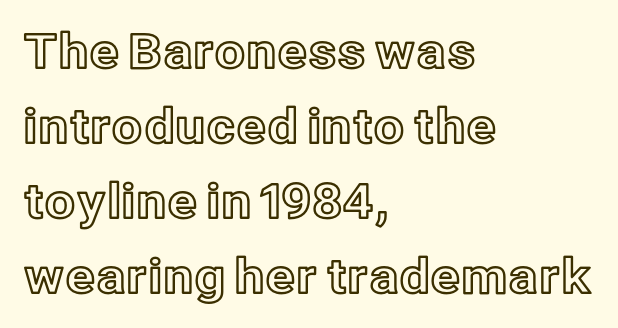
This sample is left-justified, so line endings fall wherever the words run out. Think of a printed novel: that variable character pitch is what you see here. A typesetter would call this zero additional tracking. The specimen omits any rule beneath the text block's lines. The typography opts for an upright posture over an oblique one. Horizontal bands of white between lines are of average thickness.
